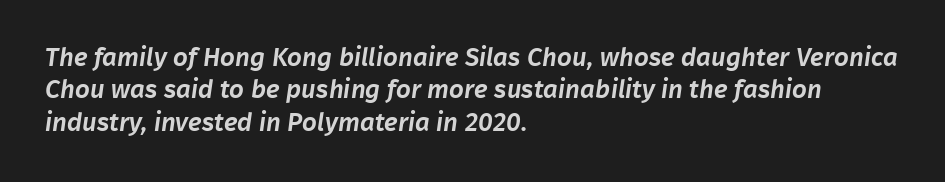
{"underline": "no", "align": "left", "line_spacing": "normal", "line_spacing_ratio": 1.25, "letter_spacing": "normal", "letter_spacing_em": 0.0, "glyph_px": 26}
